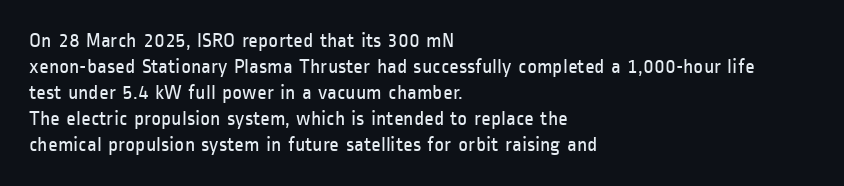
Q: Is the text bold? A: No.
Q: Is the text italic (slanted)? A: No, it is upright.
Q: Is the text underlined? A: No.
Q: How is the paragraph aligned? A: Left-aligned.
Q: Is the spacing between letters normal or unusually wide? A: Normal.
